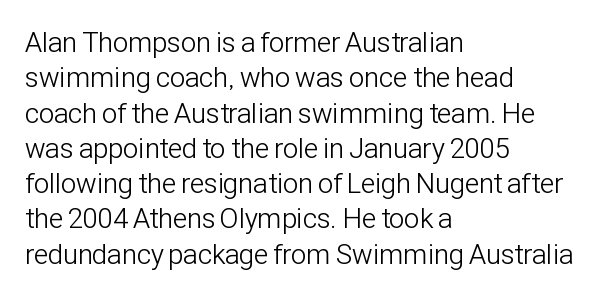
The image shows 28 px light, condensed sans-serif type, upright; set left-aligned, normal line spacing (1.26x), normal letter spacing, not underlined; low stroke contrast and a medium x-height.
